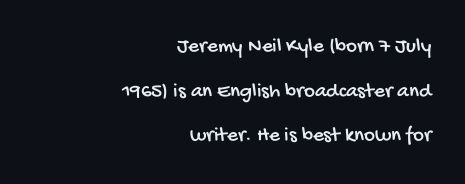
Q: Is the text underlined? A: No.
Q: How is the paragraph aligned? A: Right-aligned.
Q: Is the spacing between letters normal or unusually wide? A: Normal.
Q: Is the spacing between lines tight, normal or loose? A: Loose.
